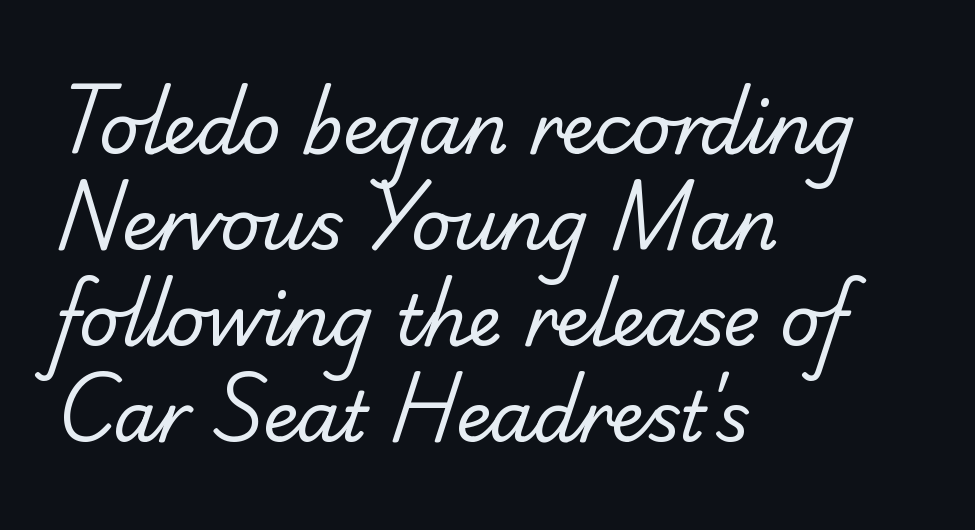
Regarding leading, the lines here are spaced in the standard way. Line beginnings align vertically; line endings do not. Here the glyphs are tracked normally, forming tight word shapes. No letter is thick-stroked: the sample isn't bold. Character widths vary here, with narrow letters taking less room than wide ones.
